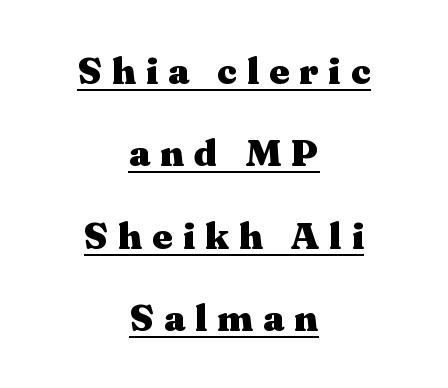
Q: Is the text bold? A: Yes.
Q: Is the text italic (slanted)? A: No, it is upright.
Q: Is the typeface a serif or a sans-serif typeface? A: Serif.
Q: Is the text underlined? A: Yes.
Q: How is the paragraph aligned? A: Centered.
Q: Is the spacing between letters normal or unusually wide? A: Unusually wide.
Q: Is the spacing between lines tight, normal or loose? A: Loose.
Q: Width (condensed, normal, or wide)? A: Wide.
Q: Stroke contrast? A: Medium.
Q: x-height? A: Medium.
Q: Monospaced? A: No.
